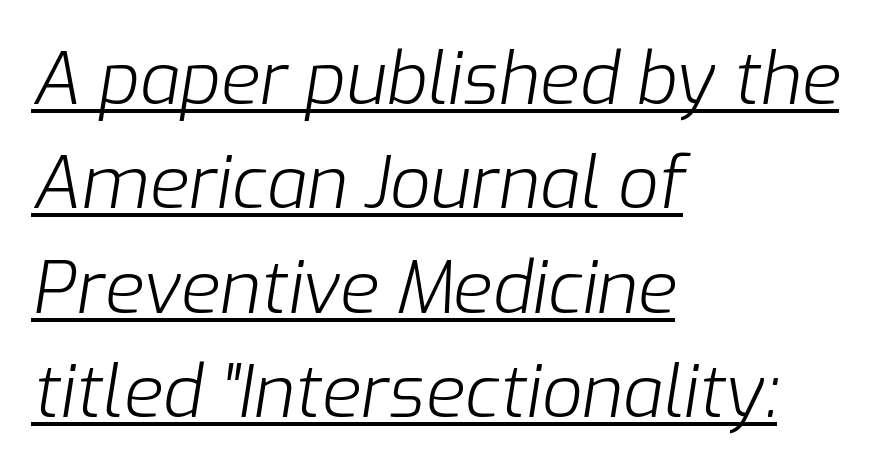
Nothing heavy about these letters — not bold at all. Compared with undecorated copy, this sample adds a rule below the words. There's an unmistakable incline to the writing here. The block of text has a typical density, with ordinary space between rows. The lines in this sample share a left origin and differ only in where they stop.
